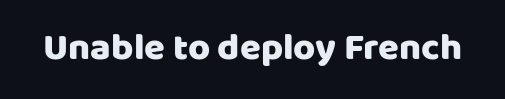
Q: Is the text italic (slanted)? A: No, it is upright.
Q: Is the typeface a serif or a sans-serif typeface? A: Sans-serif.
Q: Is the text underlined? A: No.
Q: Is the spacing between letters normal or unusually wide? A: Normal.
Q: Width (condensed, normal, or wide)? A: Normal.
Q: Stroke contrast? A: Low.
Q: x-height? A: Large.
Q: Monospaced? A: No.
